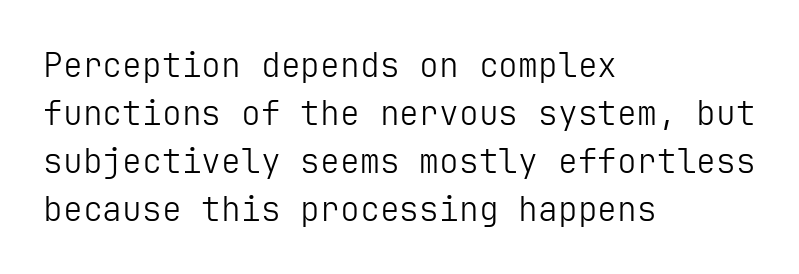
The image shows 33 px light sans-serif type, upright; set left-aligned, normal line spacing (1.45x), normal letter spacing, not underlined; low stroke contrast and a medium x-height.
